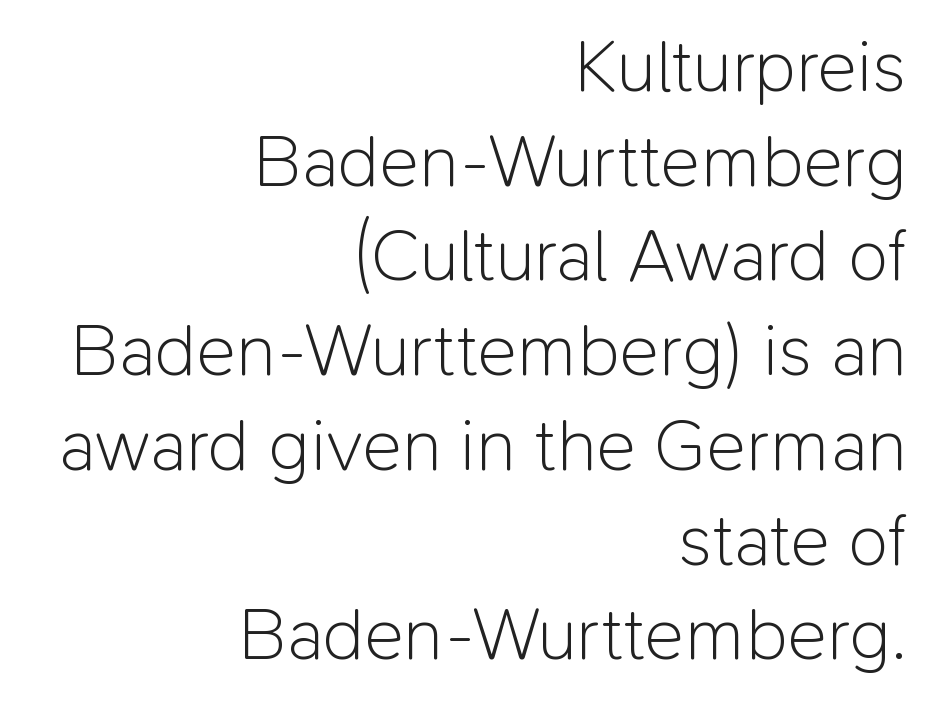
These lines were composed using upright roman letters. Is the letter spacing exaggerated? No — it looks like the ordinary default. Does the copy run flush right? Yes — the right margin is perfectly even. The passage shown is typeset with a sans-serif family. Vertically, the passage feels balanced, rows spaced as you'd expect.
